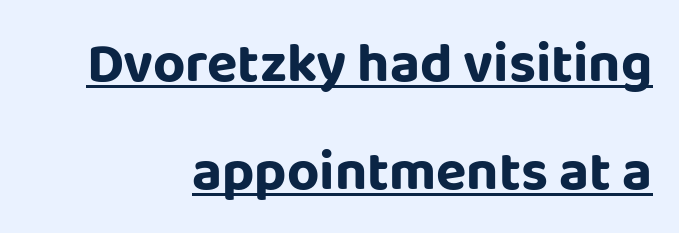
The image shows 56 px sans-serif type, upright; set right-aligned, loose line spacing (1.92x), normal letter spacing, underlined; low stroke contrast and a large x-height.
